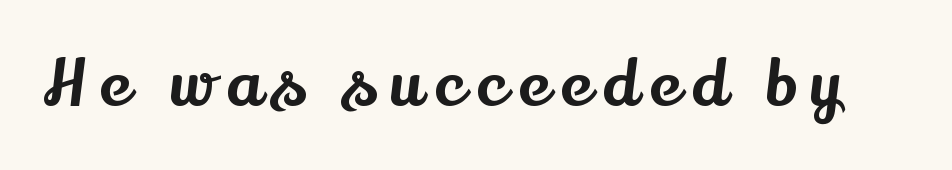
{"serif": "yes", "width": "normal", "stroke_contrast": "medium", "x_height": "small", "monospaced": "no", "underline": "no", "letter_spacing": "wide", "letter_spacing_em": 0.2, "glyph_px": 63}
